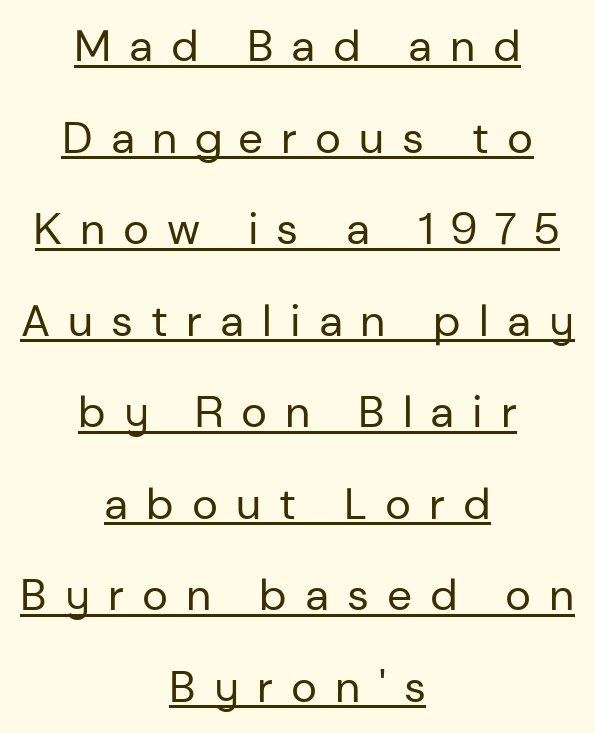
Compared with a flush-left layout, this one balances lines on the center instead. How would I describe the line gaps? Wide and relaxed. The face used here appears with an underline applied. The tracking reads as deliberately expanded to a designer's eye.
